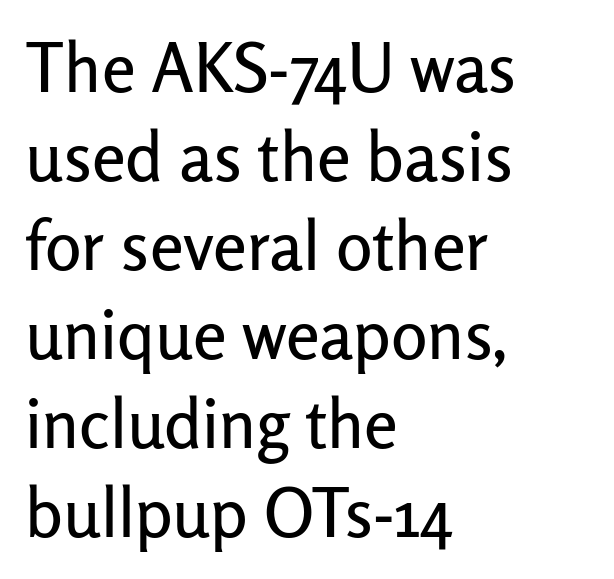
Q: Is the text italic (slanted)? A: No, it is upright.
Q: Is the typeface a serif or a sans-serif typeface? A: Sans-serif.
Q: Is the text underlined? A: No.
Q: How is the paragraph aligned? A: Left-aligned.
Q: Is the spacing between letters normal or unusually wide? A: Normal.
Q: Is the spacing between lines tight, normal or loose? A: Normal.
Q: Width (condensed, normal, or wide)? A: Normal.
Q: Stroke contrast? A: Low.
Q: x-height? A: Medium.
Q: Monospaced? A: No.
